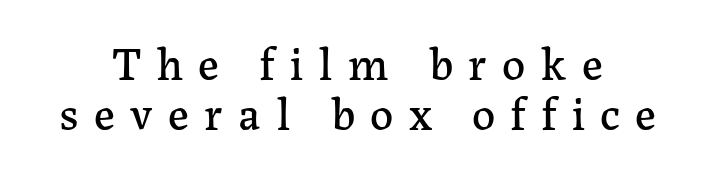
{"serif": "yes", "italic": "no", "width": "normal", "stroke_contrast": "low", "x_height": "medium", "monospaced": "no", "underline": "no", "align": "center", "line_spacing": "tight", "line_spacing_ratio": 1.09, "letter_spacing": "wide", "letter_spacing_em": 0.33, "glyph_px": 46}
